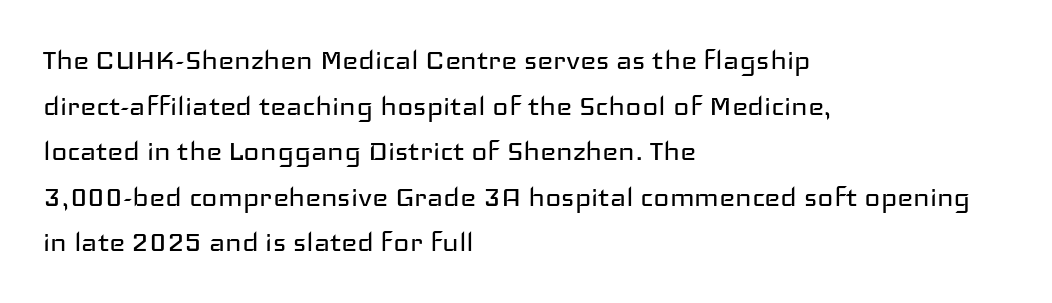
This rendering uses left alignment, leaving the right contour irregular. The space directly below the letters is spotless. The weight tops out at a normal text grade. Unlike a traditional serif, this face leaves its strokes unadorned. Varying glyph widths throughout — classic text-font behaviour. Caption: standard tracking, unaltered.
